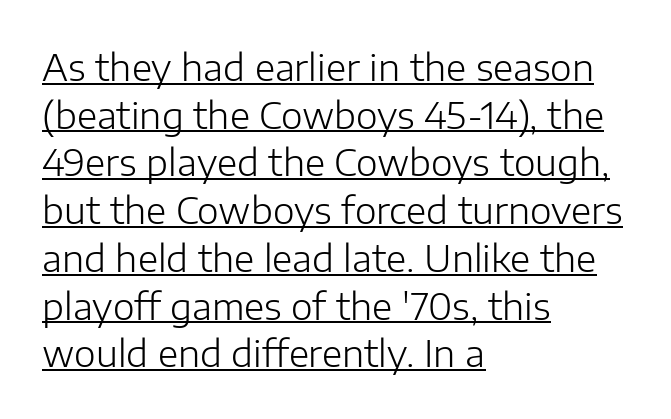
{"serif": "no", "italic": "no", "bold": "no", "weight": "light", "width": "normal", "stroke_contrast": "low", "x_height": "medium", "monospaced": "no", "underline": "yes", "align": "left", "line_spacing": "normal", "line_spacing_ratio": 1.29, "letter_spacing": "normal", "letter_spacing_em": 0.0, "glyph_px": 37}
